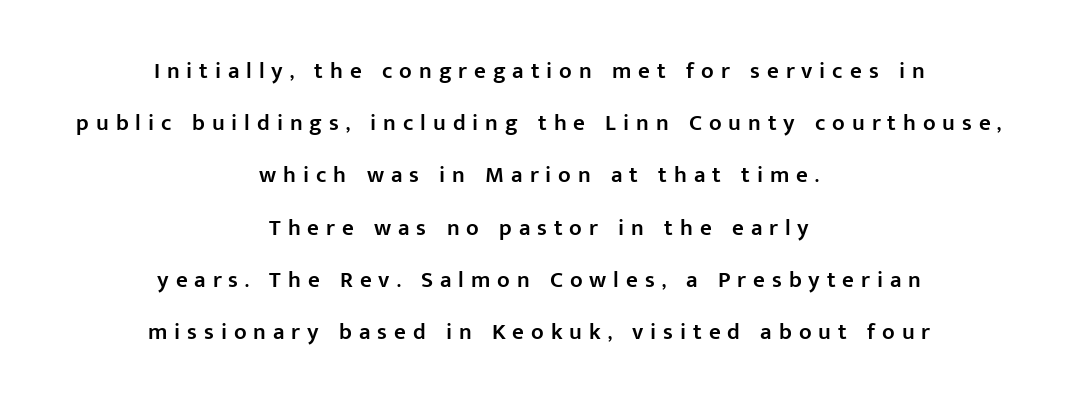
These lines have a slow, spaced-out rhythm from letter to letter. Is the block centered? Yes — each line is placed symmetrically about the middle. A clean baseline with only descenders dipping below it. It's the straight-up-and-down kind of type. The glyphs have the mass of a demibold cut, below bold. Airy leading.
